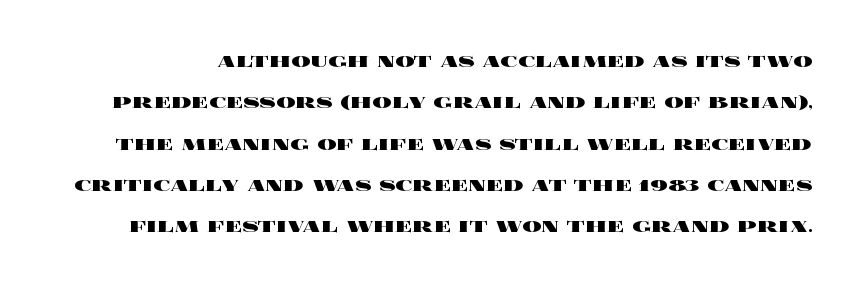
{"italic": "no", "bold": "yes", "underline": "no", "line_spacing_ratio": 1.72, "letter_spacing": "normal", "letter_spacing_em": 0.0, "glyph_px": 24}
